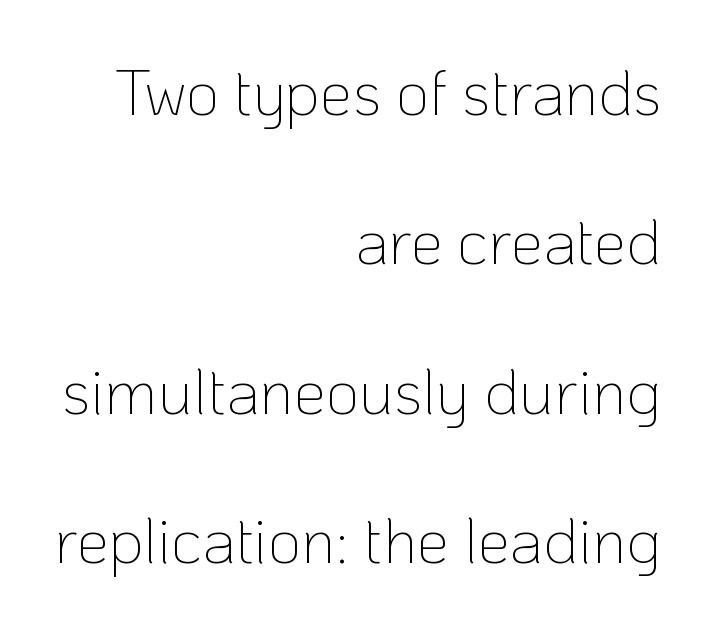
The image shows 65 px thin sans-serif type, upright; set right-aligned, loose line spacing (2.3x), normal letter spacing, not underlined; low stroke contrast and a medium x-height.
